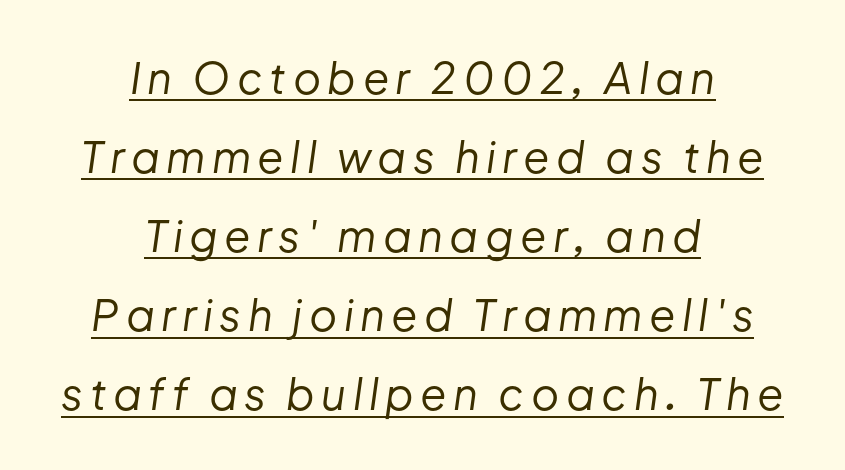
Character widths vary here, with narrow letters taking less room than wide ones. These lines are centered, leaving both edges ragged. Characters are canted at an angle relative to the baseline's perpendicular. Is the stroke heavy? The answer is a plain regular-or-lighter. Is there an underline? Yes — a line sits under the letters.
